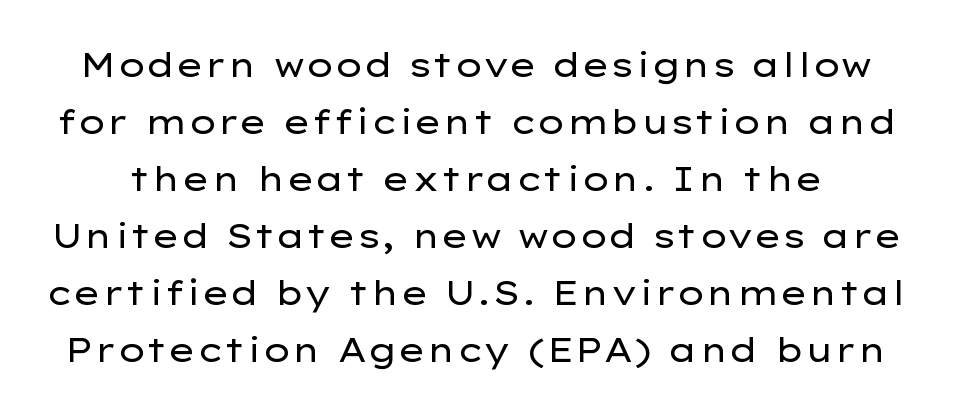
{"serif": "no", "italic": "no", "bold": "no", "weight": "regular", "width": "wide", "stroke_contrast": "low", "x_height": "medium", "monospaced": "no", "underline": "no", "line_spacing_ratio": 1.73, "letter_spacing": "normal", "letter_spacing_em": 0.0, "glyph_px": 33}
